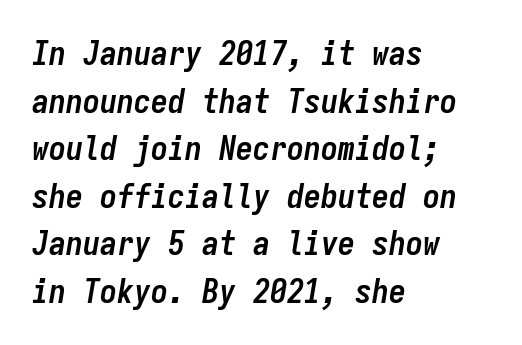
The image shows 34 px semibold, condensed type, italic (leaning right), monospaced; set left-aligned, normal line spacing (1.4x), normal letter spacing, not underlined; low stroke contrast and a medium x-height.
